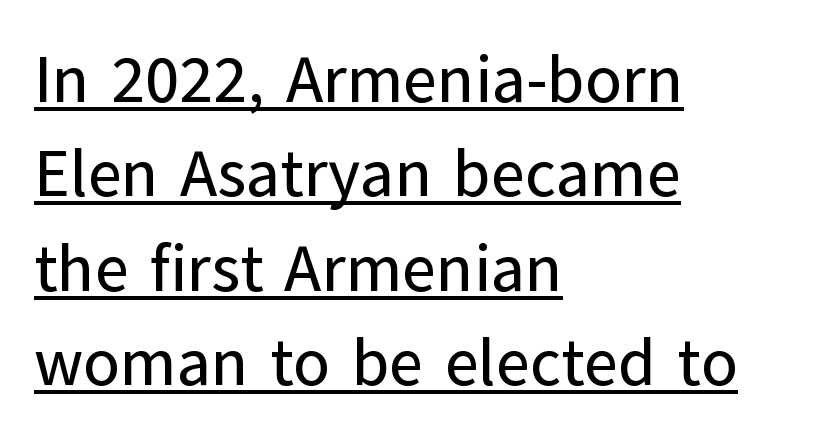
{"serif": "no", "italic": "no", "width": "normal", "stroke_contrast": "low", "x_height": "medium", "monospaced": "no", "underline": "yes", "align": "left", "line_spacing": "normal", "line_spacing_ratio": 1.43, "letter_spacing": "normal", "letter_spacing_em": 0.0, "glyph_px": 66}
